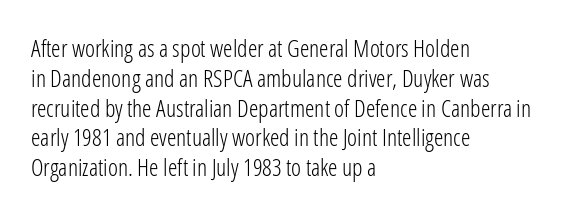
Q: Is the text bold? A: No.
Q: Is the text italic (slanted)? A: No, it is upright.
Q: Is the text underlined? A: No.
Q: How is the paragraph aligned? A: Left-aligned.
Q: Is the spacing between letters normal or unusually wide? A: Normal.
